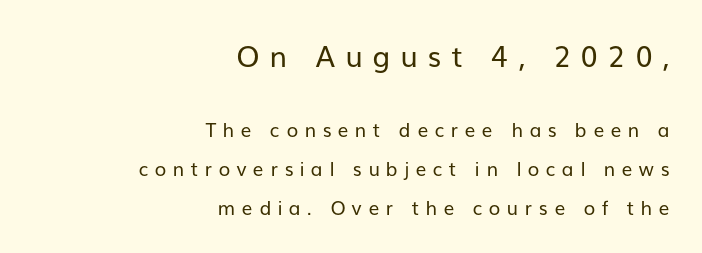
Unlike italic type, these characters show no tilt at all. Each letter keeps its own natural width here, so spacing adapts to shape. Size contrast runs from large at the top to small at the bottom. The face used here is a sans, in the tradition of grotesques and geometrics.
